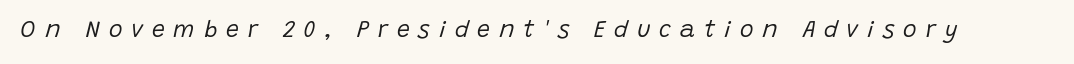
The image shows 23 px text type, italic (leaning right); set unusually wide letter spacing (+0.39 em), not underlined.
